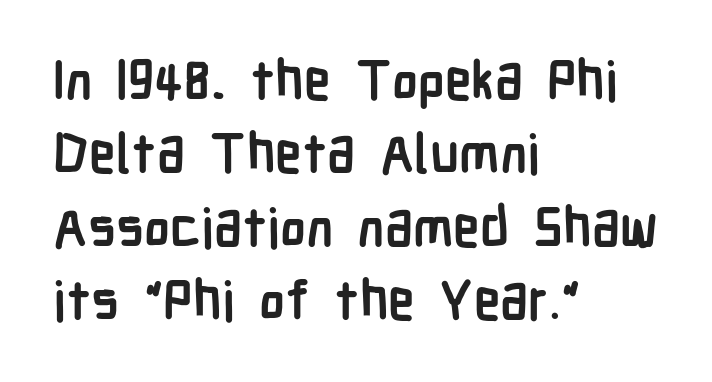
{"serif": "no", "italic": "no", "bold": "yes", "weight": "semibold", "width": "condensed", "stroke_contrast": "low", "x_height": "medium", "monospaced": "no", "underline": "no", "align": "left", "line_spacing": "normal", "line_spacing_ratio": 1.36, "letter_spacing": "normal", "letter_spacing_em": 0.0, "glyph_px": 54}
